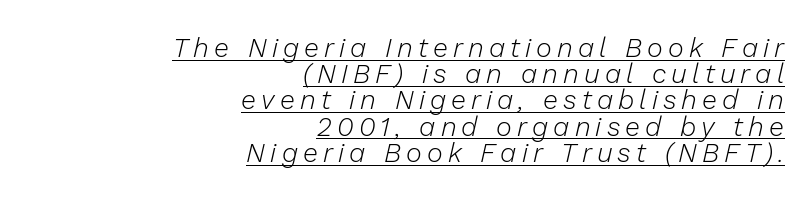
{"italic": "yes", "lean": "right", "slant_degrees": 13, "bold": "no", "underline": "yes", "align": "right", "line_spacing": "tight", "line_spacing_ratio": 0.97, "glyph_px": 27}
